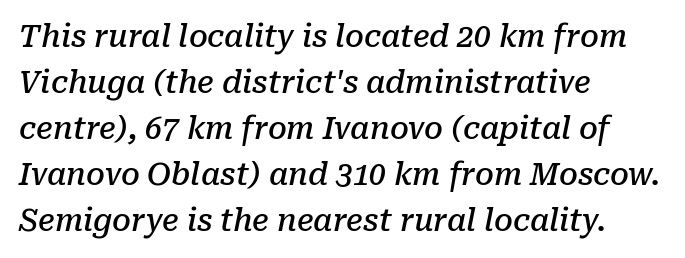
The text was rendered using a seriffed face with decorative stroke endings. Leftover space on each line is placed entirely after the last word. The passage shown leans; its letterforms are oblique. Compared with an ordinary text face, these strokes are moderately heavier — a semibold. Spacing verdict: proportional, widths tailored to each character.
